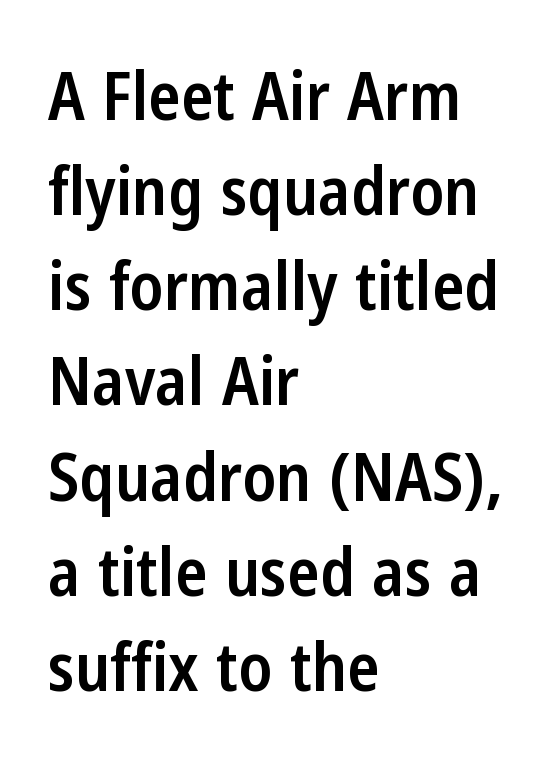
{"serif": "no", "italic": "no", "bold": "semi", "weight": "semibold", "width": "condensed", "stroke_contrast": "low", "x_height": "medium", "monospaced": "no", "underline": "no", "align": "left", "line_spacing": "normal", "line_spacing_ratio": 1.42, "letter_spacing": "normal", "letter_spacing_em": 0.0, "glyph_px": 67}
